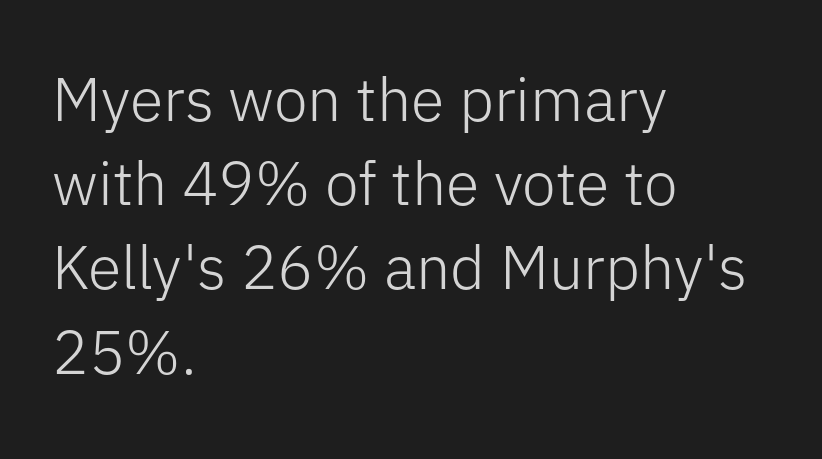
The image shows 61 px light sans-serif type, upright; set left-aligned, normal line spacing (1.38x), normal letter spacing, not underlined; low stroke contrast and a medium x-height.
